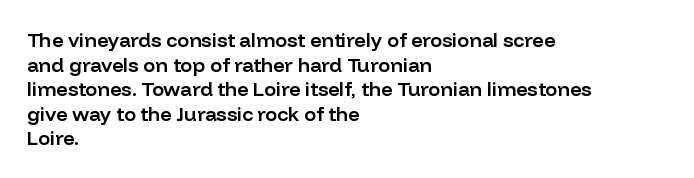
Characters follow at the spacing the type designer built in. The specimen reads as upright at a glance. The specimen omits any rule beneath the text block's lines. Short and long lines alike share a common starting point at left. Notice the strokes are somewhat thickened but not fully heavy: this is a semibold.
